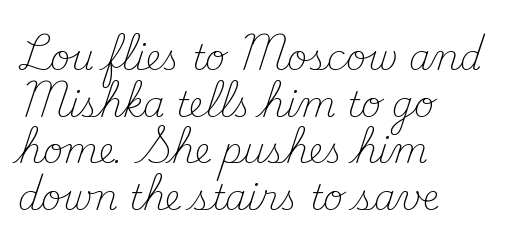
The image shows 35 px light serif type; set left-aligned, normal line spacing (1.33x), normal letter spacing, not underlined; medium stroke contrast and a small x-height.
